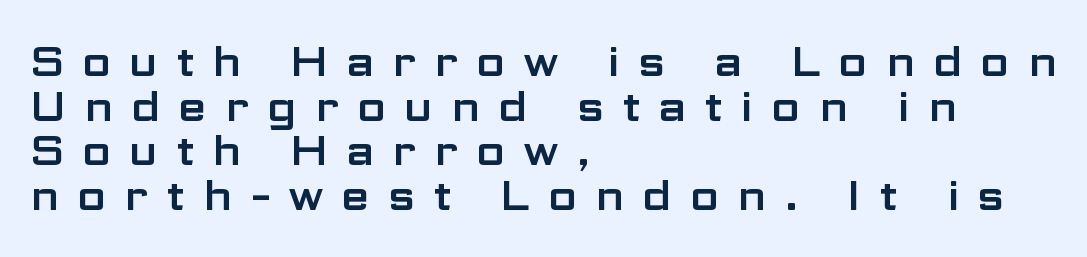
When letters stand straight like this, we call the style roman or upright. The space beneath each line is pristine and unruled. A sans-serif font was chosen for this passage. Students, observe: this is what under-led, compact text looks like.
